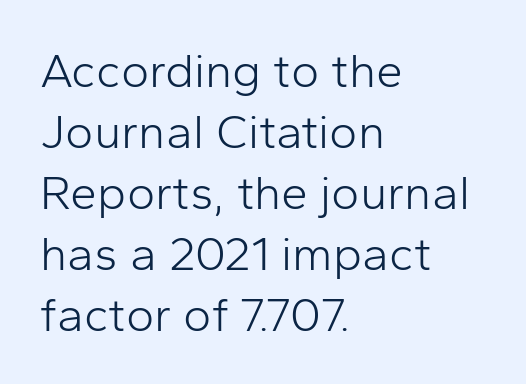
{"serif": "no", "italic": "no", "bold": "no", "weight": "light", "width": "normal", "stroke_contrast": "low", "x_height": "medium", "monospaced": "no", "underline": "no", "align": "left", "line_spacing": "normal", "line_spacing_ratio": 1.27, "letter_spacing": "normal", "letter_spacing_em": 0.0, "glyph_px": 48}
